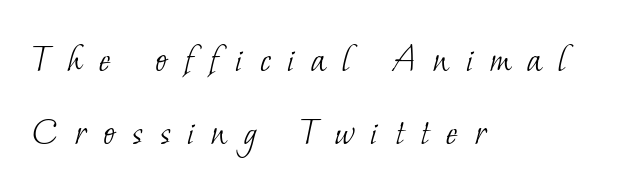
No chunkiness to these letters — they're not bold. What stands out about the letter spacing? Its width — letters are far apart. This is serif lettering, the kind often seen in printed books. A typesetter would call this proportional, since set widths differ per character.
